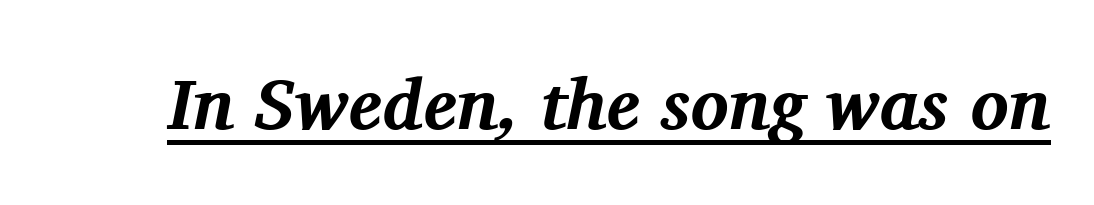
The image shows 71 px bold serif type, italic (leaning right); set normal letter spacing, underlined; medium stroke contrast and a medium x-height.
